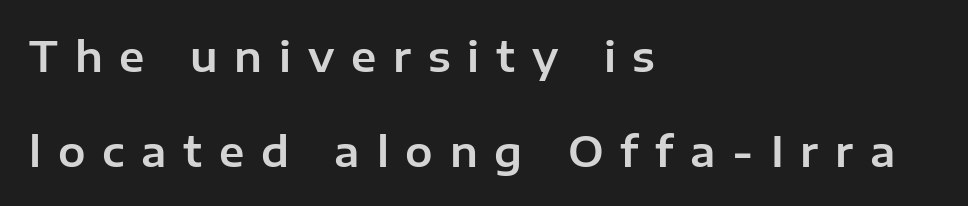
Q: Is the text italic (slanted)? A: No, it is upright.
Q: Is the typeface a serif or a sans-serif typeface? A: Sans-serif.
Q: Is the text underlined? A: No.
Q: How is the paragraph aligned? A: Left-aligned.
Q: Is the spacing between letters normal or unusually wide? A: Unusually wide.
Q: Is the spacing between lines tight, normal or loose? A: Loose.
Q: Width (condensed, normal, or wide)? A: Normal.
Q: Stroke contrast? A: Low.
Q: x-height? A: Medium.
Q: Monospaced? A: No.
